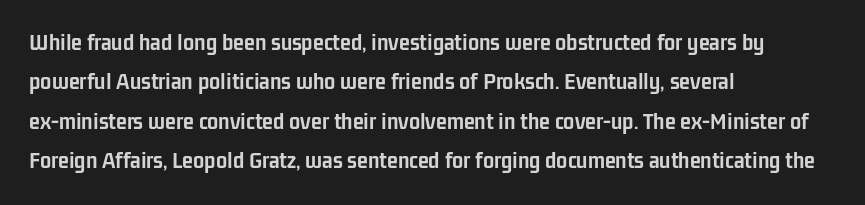
The image shows 25 px bold type, upright; set left-aligned, normal line spacing (1.58x), normal letter spacing, not underlined.
